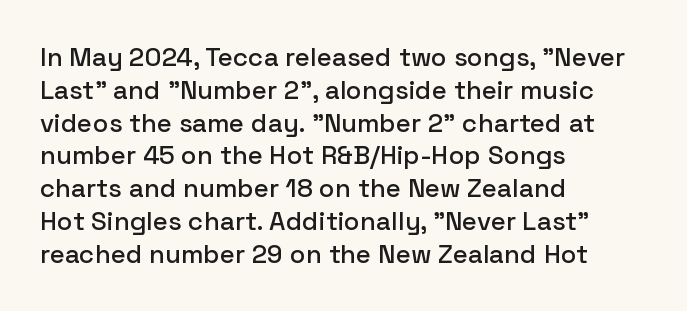
Q: Is the text italic (slanted)? A: No, it is upright.
Q: Is the text underlined? A: No.
Q: How is the paragraph aligned? A: Left-aligned.
Q: Is the spacing between letters normal or unusually wide? A: Normal.
Q: Is the spacing between lines tight, normal or loose? A: Normal.
